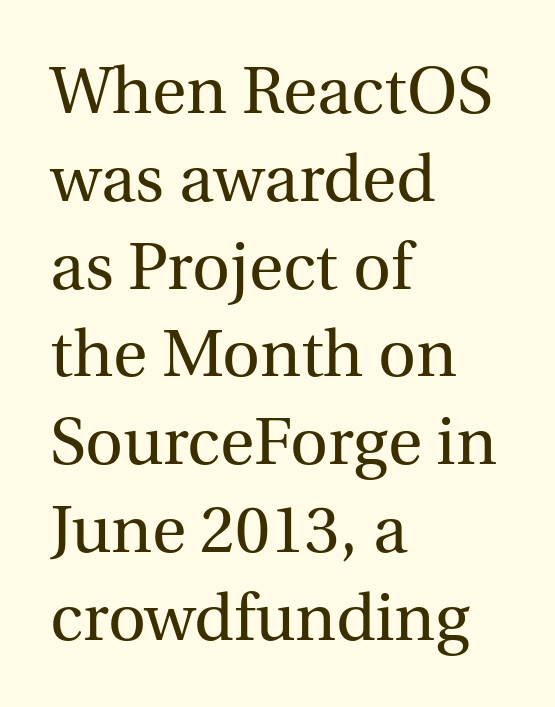
{"serif": "yes", "italic": "no", "bold": "no", "weight": "regular", "width": "normal", "x_height": "medium", "monospaced": "no", "underline": "no", "align": "left", "line_spacing": "normal", "line_spacing_ratio": 1.33, "letter_spacing": "normal", "letter_spacing_em": 0.0, "glyph_px": 66}
